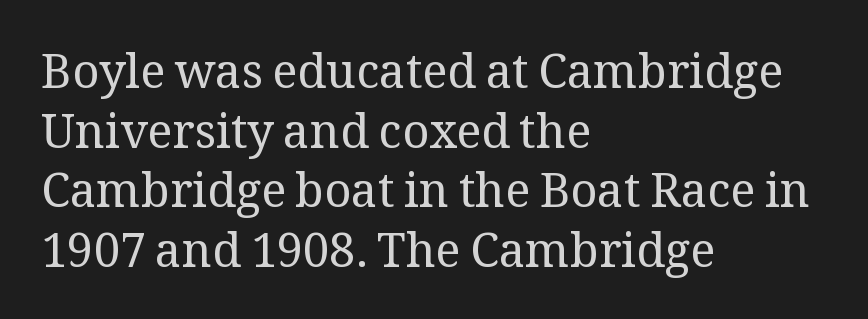
The image shows 47 px regular-weight serif type, upright; set left-aligned, normal line spacing (1.27x), normal letter spacing, not underlined; medium stroke contrast and a medium x-height.
